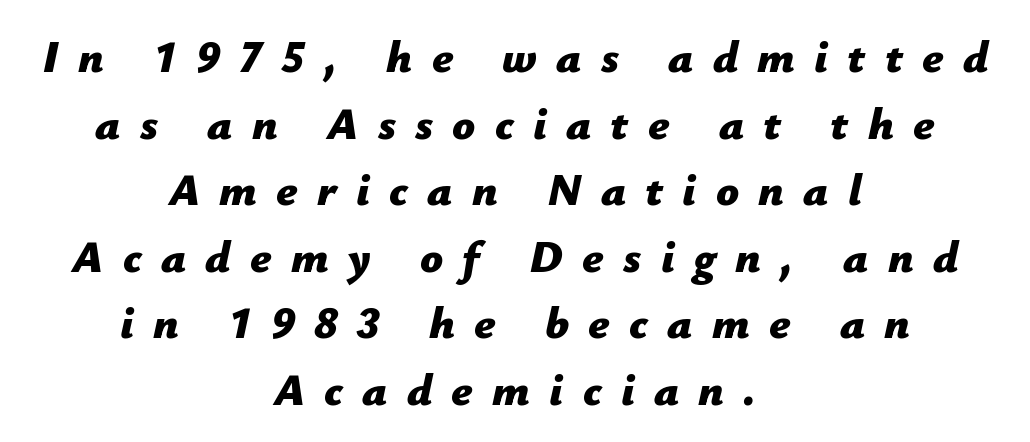
{"italic": "yes", "lean": "right", "slant_degrees": 12, "bold": "yes", "weight": "bold", "width": "normal", "stroke_contrast": "low", "x_height": "medium", "monospaced": "no", "underline": "no", "align": "center", "line_spacing": "normal", "line_spacing_ratio": 1.48, "letter_spacing": "wide", "letter_spacing_em": 0.43, "glyph_px": 45}
